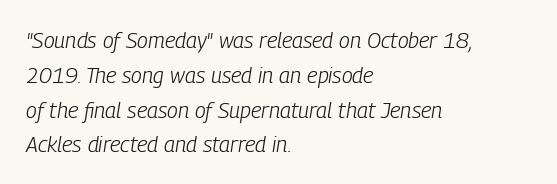
{"italic": "yes", "lean": "right", "slant_degrees": 9, "bold": "no", "underline": "no", "align": "left", "line_spacing": "normal", "line_spacing_ratio": 1.58, "letter_spacing": "normal", "letter_spacing_em": 0.0, "glyph_px": 22}
